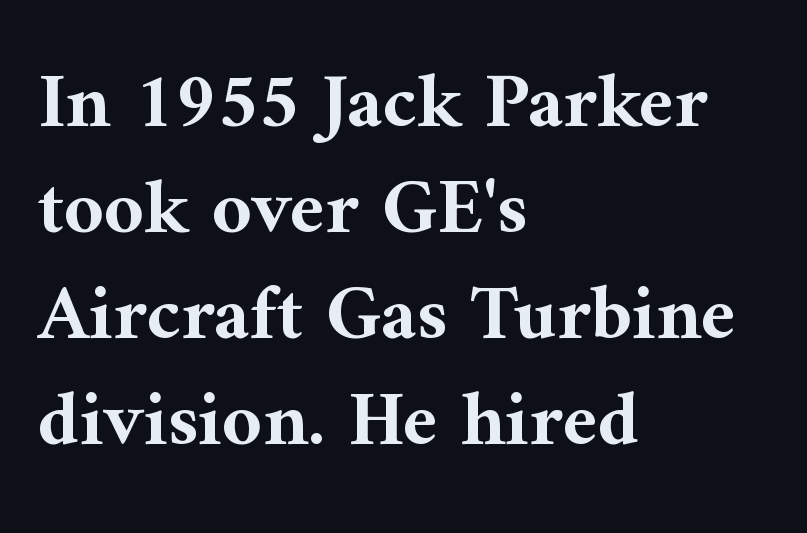
The specimen omits any rule beneath the text block's lines. The leading is moderate, giving the passage an even texture. Short note: letters normally spaced. Line starts are locked; line ends wander.
